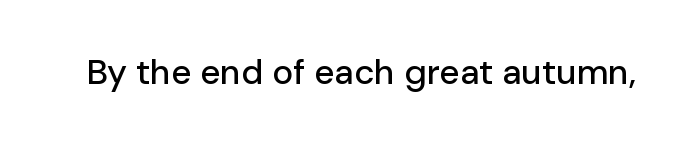
{"serif": "no", "italic": "no", "width": "normal", "stroke_contrast": "low", "x_height": "medium", "monospaced": "no", "underline": "no", "letter_spacing": "normal", "letter_spacing_em": 0.0, "glyph_px": 35}
